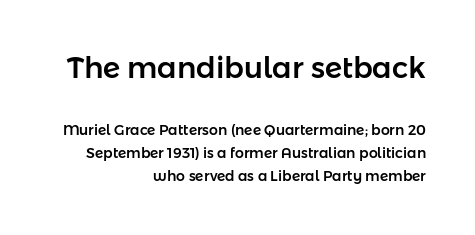
The image shows 29 px sans-serif type, upright; set right-aligned, normal line spacing (1.67x), normal letter spacing, not underlined; the first (top) block is 2.07x larger; low stroke contrast and a medium x-height.
